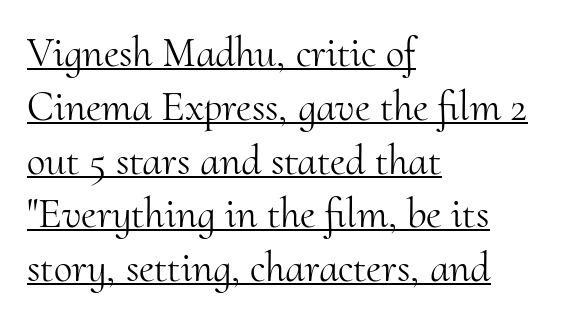
The image shows 42 px light serif type, upright; set left-aligned, normal line spacing (1.28x), normal letter spacing, underlined; medium stroke contrast and a small x-height.
